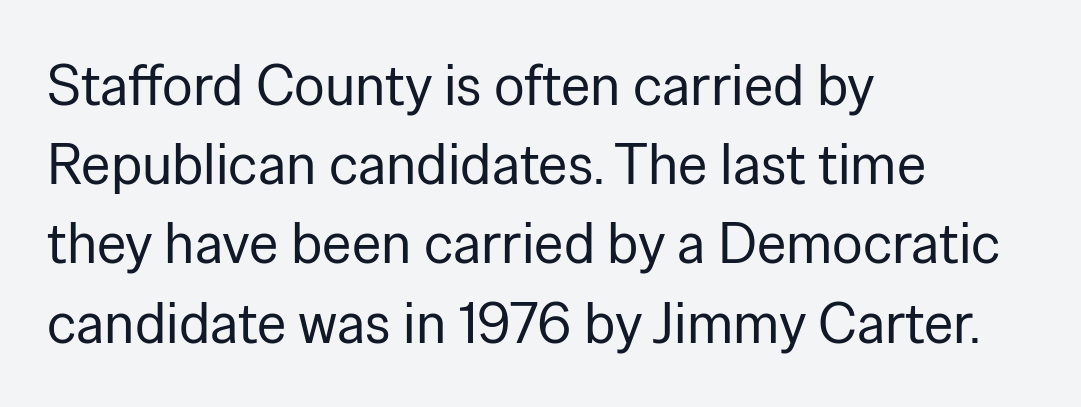
{"serif": "no", "italic": "no", "bold": "no", "weight": "regular", "width": "normal", "stroke_contrast": "low", "x_height": "medium", "monospaced": "no", "underline": "no", "align": "left", "line_spacing": "normal", "line_spacing_ratio": 1.39, "letter_spacing": "normal", "letter_spacing_em": 0.0, "glyph_px": 57}
